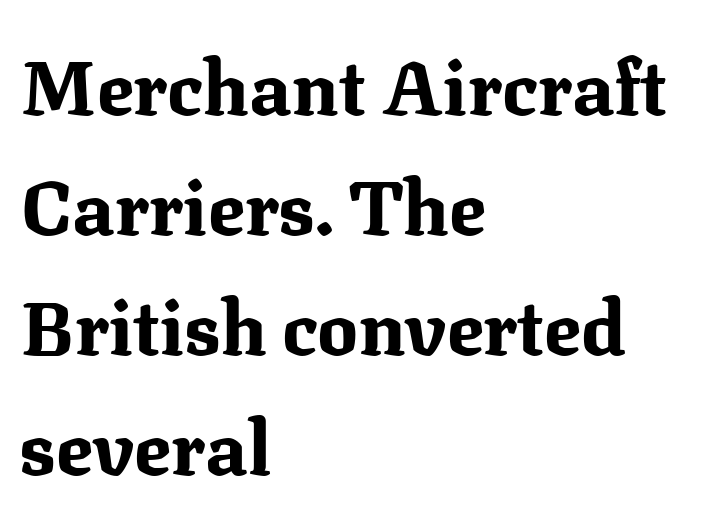
{"serif": "yes", "italic": "no", "bold": "yes", "weight": "bold", "width": "normal", "stroke_contrast": "medium", "x_height": "medium", "monospaced": "no", "underline": "no", "align": "left", "line_spacing": "normal", "line_spacing_ratio": 1.58, "letter_spacing": "normal", "letter_spacing_em": 0.0, "glyph_px": 76}
